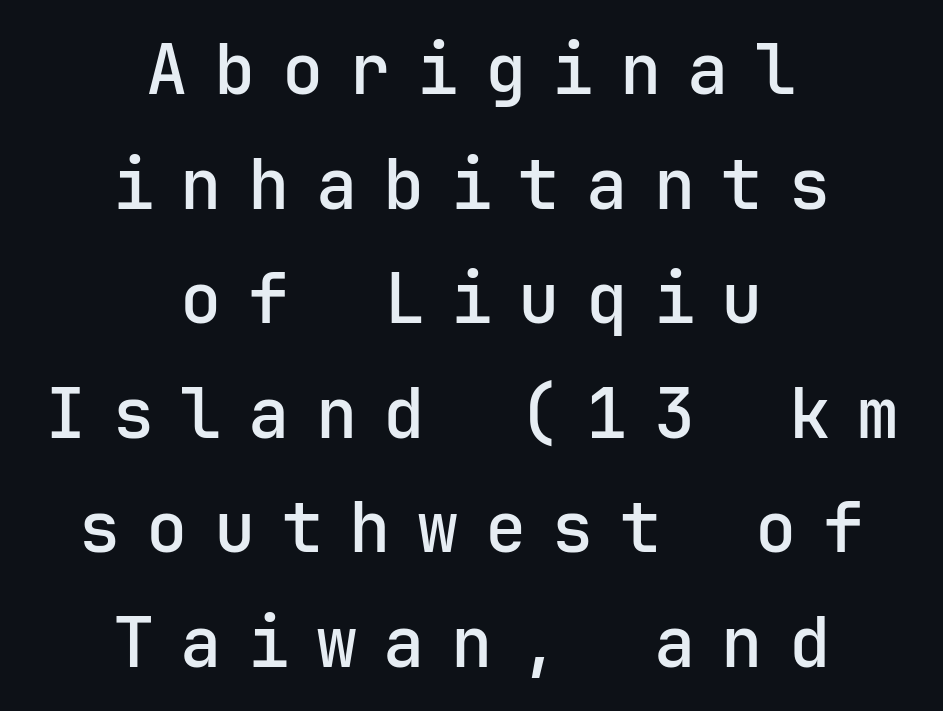
Glance below the letters and you will spot only blank space. In terms of letterspacing, this is a distinctly airy, spread setting. The block of text has a typical density, with ordinary space between rows. Every stem runs plumb, perpendicular to the baseline. The letters carry no serifs — their stems end cleanly without finishing strokes.
